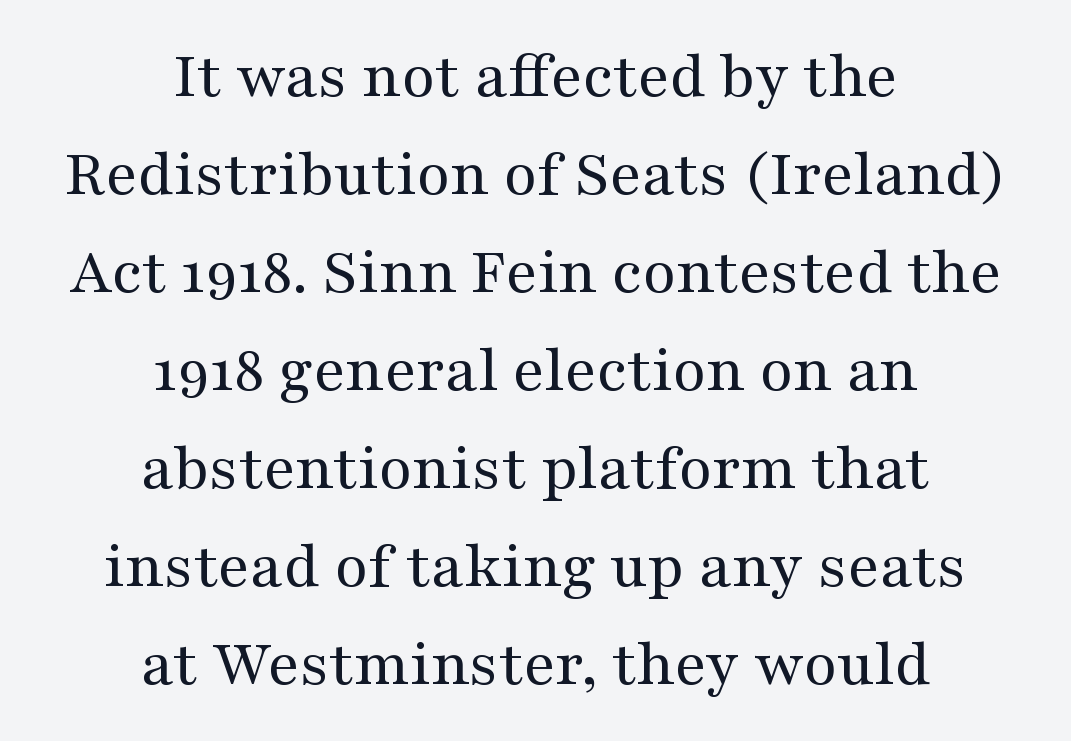
You can tell it's not italic because the verticals are truly vertical. Layout note: lines centered. Are there feet on the stems? There are — it's a serif. This is not heavy type; no bold has been used. Is the letter spacing exaggerated? No — it looks like the ordinary default. This rendering features lettering with no underline.
